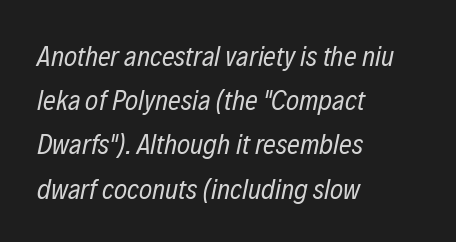
{"italic": "yes", "lean": "right", "slant_degrees": 12, "bold": "no", "weight": "regular", "width": "condensed", "stroke_contrast": "low", "x_height": "medium", "monospaced": "no", "underline": "no", "align": "left", "line_spacing": "normal", "line_spacing_ratio": 1.58, "letter_spacing": "normal", "letter_spacing_em": 0.0, "glyph_px": 28}
